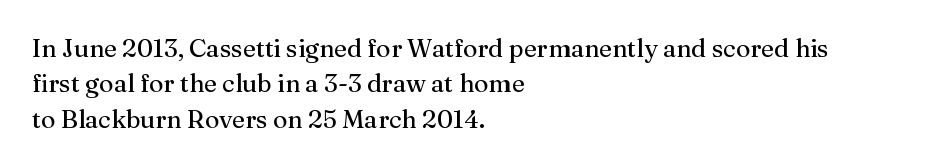
Q: Is the text bold? A: No.
Q: Is the text italic (slanted)? A: No, it is upright.
Q: Is the text underlined? A: No.
Q: How is the paragraph aligned? A: Left-aligned.
Q: Is the spacing between letters normal or unusually wide? A: Normal.
Q: Is the spacing between lines tight, normal or loose? A: Normal.
